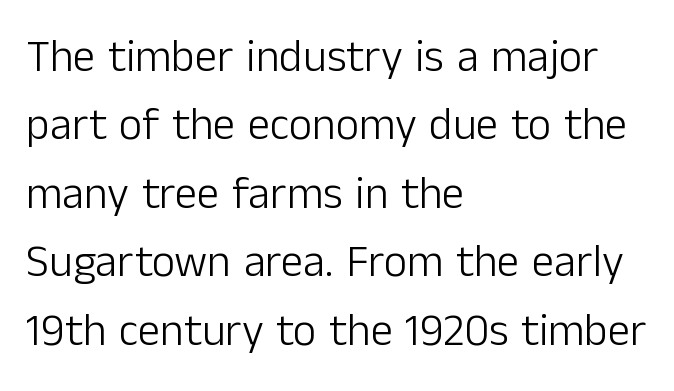
{"serif": "no", "italic": "no", "bold": "no", "weight": "light", "width": "normal", "stroke_contrast": "low", "x_height": "medium", "monospaced": "no", "underline": "no", "align": "left", "line_spacing": "normal", "line_spacing_ratio": 1.52, "letter_spacing": "normal", "letter_spacing_em": 0.0, "glyph_px": 45}
